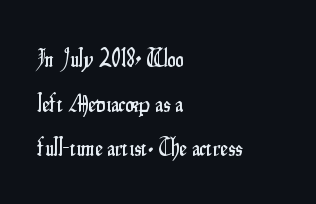
{"italic": "no", "underline": "no", "align": "left", "line_spacing_ratio": 1.86, "letter_spacing": "normal", "letter_spacing_em": 0.0, "glyph_px": 24}
